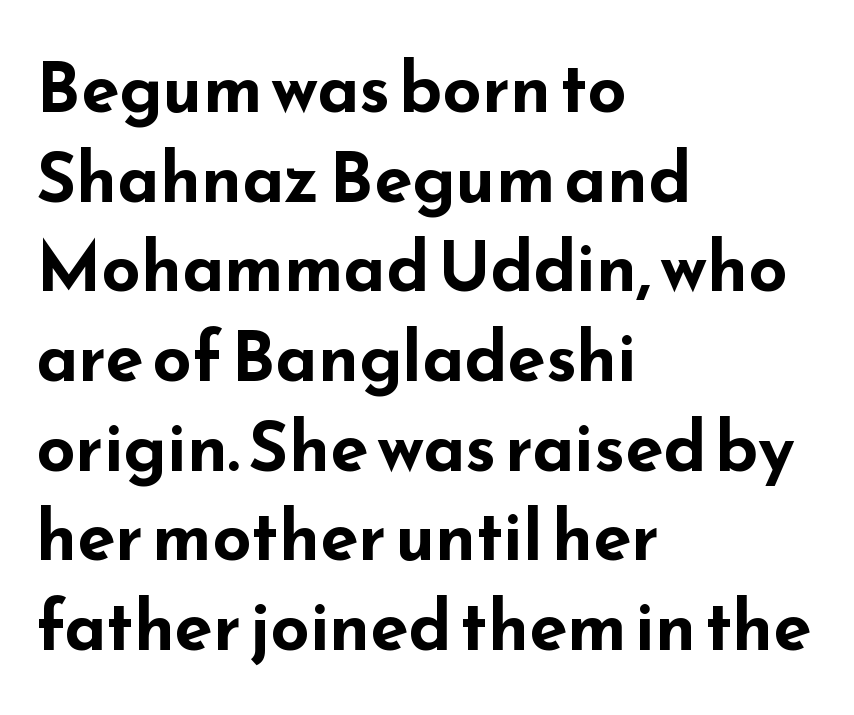
The image shows 69 px bold, wide sans-serif type, upright; set left-aligned, normal line spacing (1.3x), normal letter spacing, not underlined; low stroke contrast and a small x-height.
